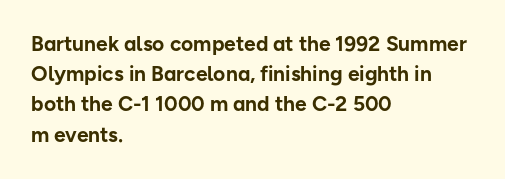
Emphasis by weight is at full strength: bold. Compared with typical body copy, the letter spacing here is the same. The passage shown is not underscored anywhere. Each new line begins a customary step beneath the previous one.
